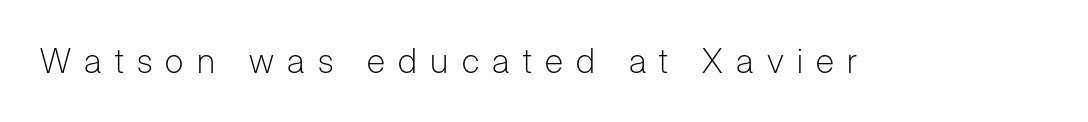
Think of a printed novel: that variable character pitch is what you see here. Characters follow at a spacing far wider than the type designer built in. Think standard paragraph weight, or any step lighter than that. You can tell it's not italic because the verticals are truly vertical. Font category for this specimen: sans-serif.
